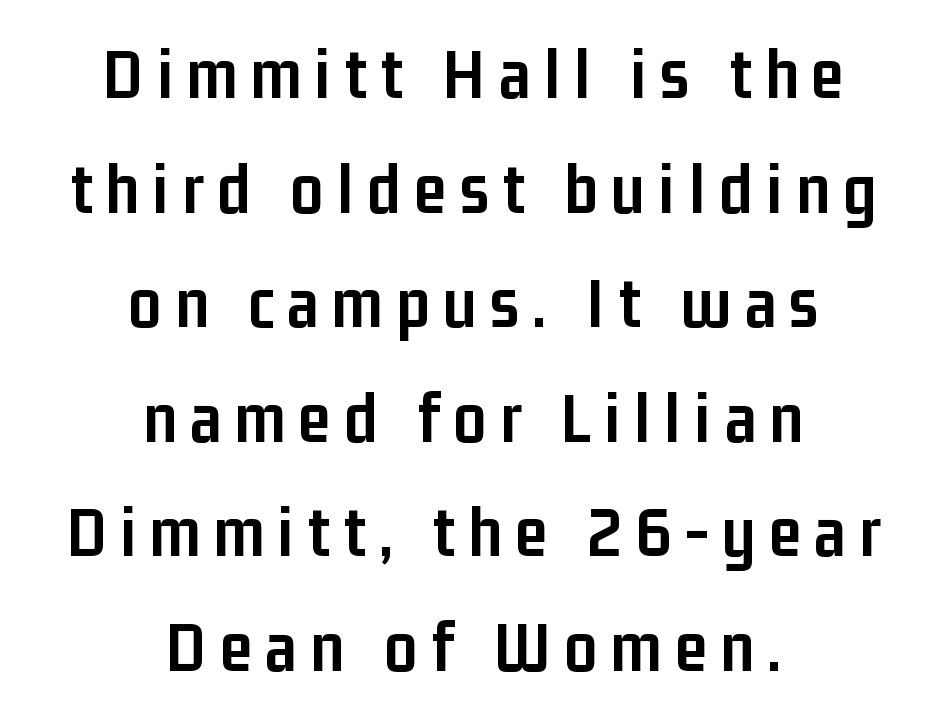
The image shows 73 px semibold, condensed sans-serif type, upright; set centered, normal line spacing (1.57x), not underlined; low stroke contrast and a medium x-height.
